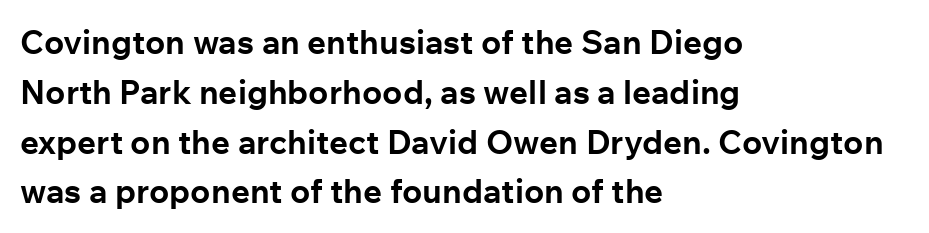
This sample uses an upright cut, with every glyph sitting square on the baseline. Grotesque or geometric, the face here clearly has no serifs. This rendering features lettering with no underline. A full-strength bold gives these letters their thick strokes. Think of a printed novel: that variable character pitch is what you see here. The text block is weighted toward the left margin, trailing off unevenly rightward.
